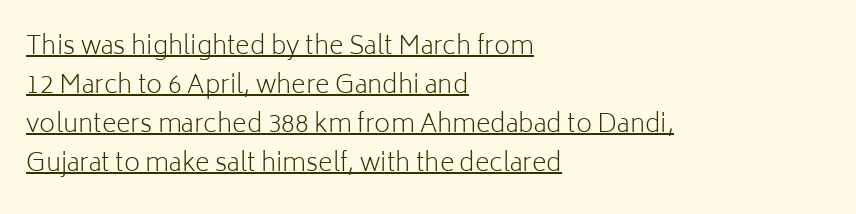
Q: Is the text bold? A: No.
Q: Is the text italic (slanted)? A: No, it is upright.
Q: Is the text underlined? A: Yes.
Q: How is the paragraph aligned? A: Left-aligned.
Q: Is the spacing between letters normal or unusually wide? A: Normal.
Q: Is the spacing between lines tight, normal or loose? A: Normal.
